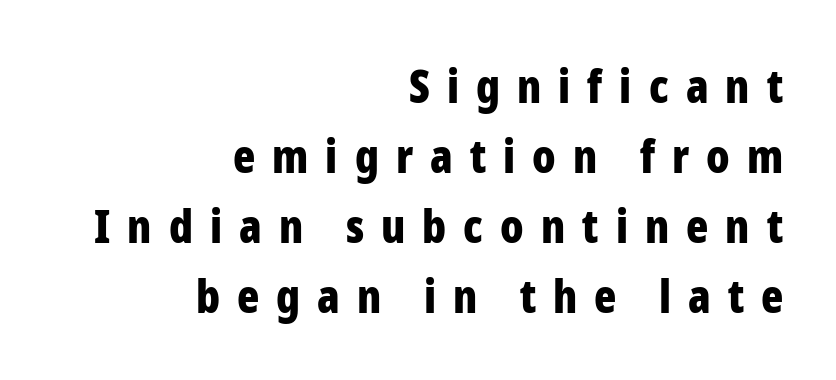
Do the characters align in a grid? No, the font is proportional. Students, observe: this is what conventionally led text looks like. A student would call this right alignment; a typographer would say flush right, rag left. Type without underlining.
